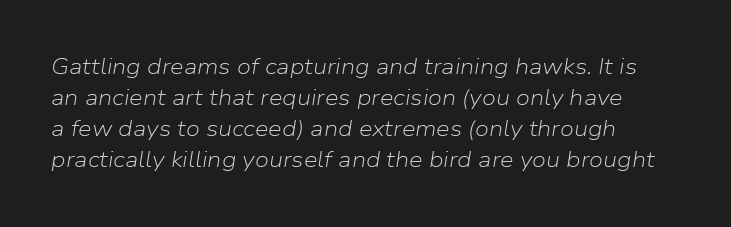
The image shows 22 px text type, italic (leaning right); set left-aligned, normal line spacing (1.41x), normal letter spacing, not underlined.
